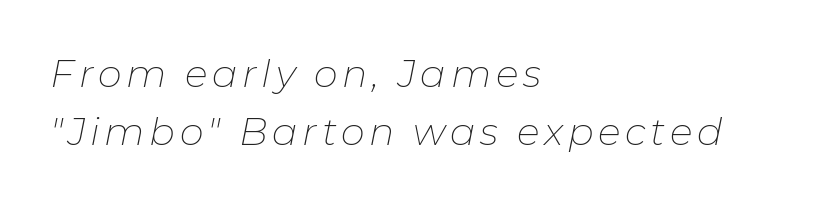
Observe the lean: these are italic letterforms. The rendering uses natural spacing where letterforms have individual widths. The foot of each line stays bare and open. If you measured baseline to baseline, you'd find a middling distance. This sample is left-justified, so line endings fall wherever the words run out.
